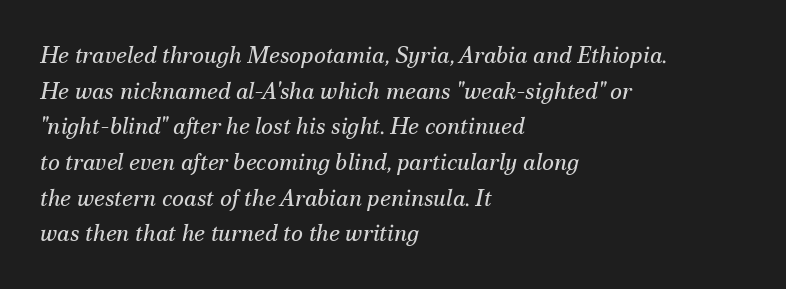
The image shows 23 px text type, italic (leaning right); set left-aligned, normal line spacing (1.55x), normal letter spacing, not underlined.
